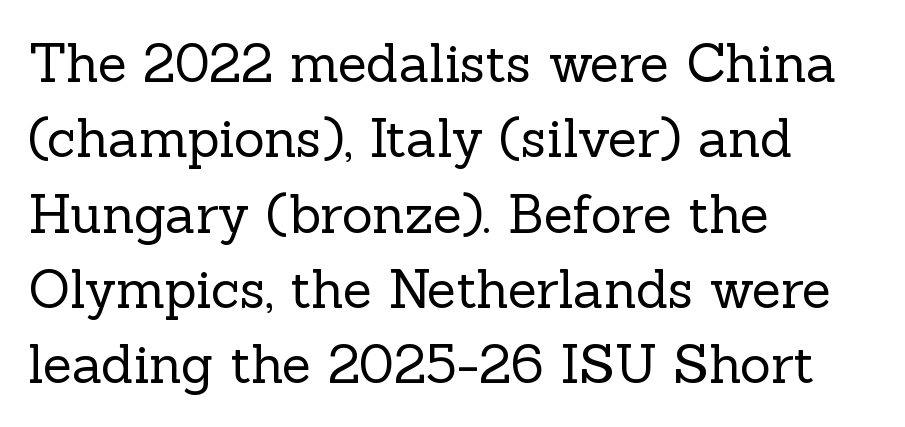
The image shows 53 px regular-weight serif type, upright; set left-aligned, normal line spacing (1.42x), normal letter spacing, not underlined; a medium x-height.
